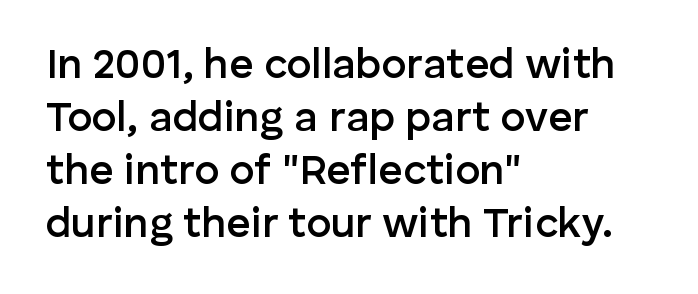
Caption: semibold face, moderately heavy strokes. Leading matches the norm, producing a regular column. Do the letters lean? They stand straight. The passage shown is typeset with a sans-serif family.
